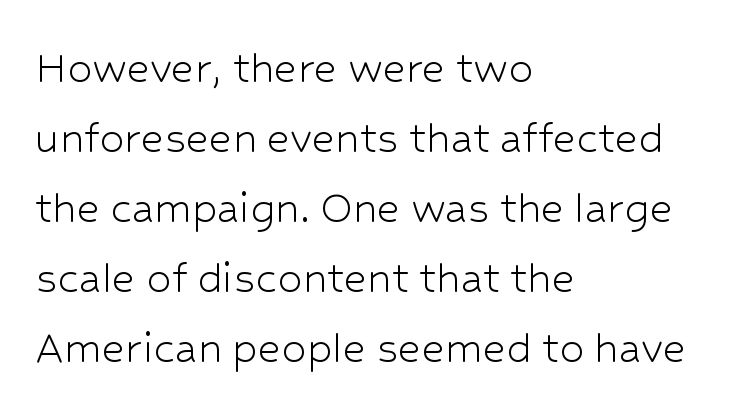
{"serif": "no", "italic": "no", "bold": "no", "weight": "light", "width": "normal", "stroke_contrast": "low", "x_height": "medium", "monospaced": "no", "underline": "no", "align": "left", "line_spacing": "normal", "line_spacing_ratio": 1.4, "letter_spacing": "normal", "letter_spacing_em": 0.0, "glyph_px": 50}
